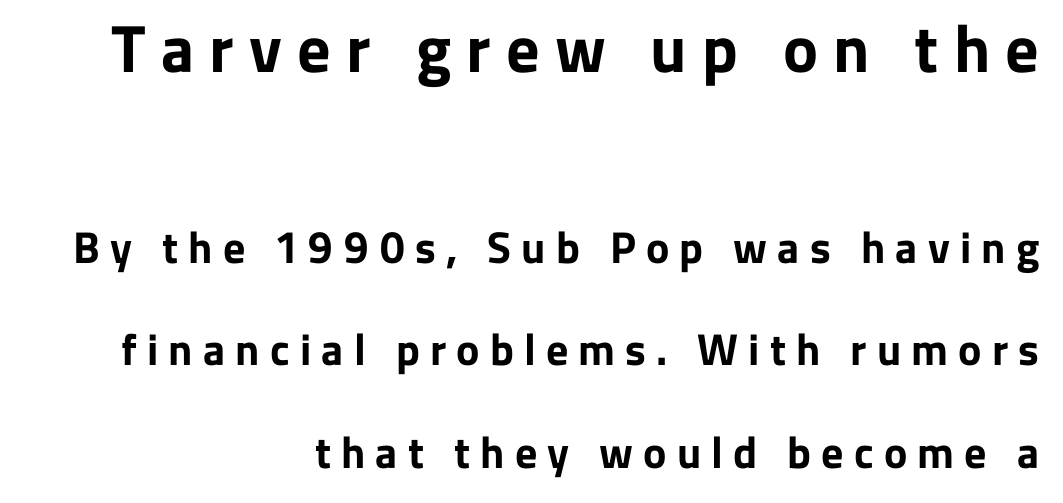
{"serif": "no", "italic": "no", "bold": "yes", "weight": "bold", "width": "normal", "stroke_contrast": "low", "x_height": "medium", "monospaced": "no", "underline": "no", "align": "right", "line_spacing": "loose", "line_spacing_ratio": 2.33, "letter_spacing": "wide", "letter_spacing_em": 0.23, "larger_block": "first", "size_ratio": 1.5, "glyph_px": 66}
